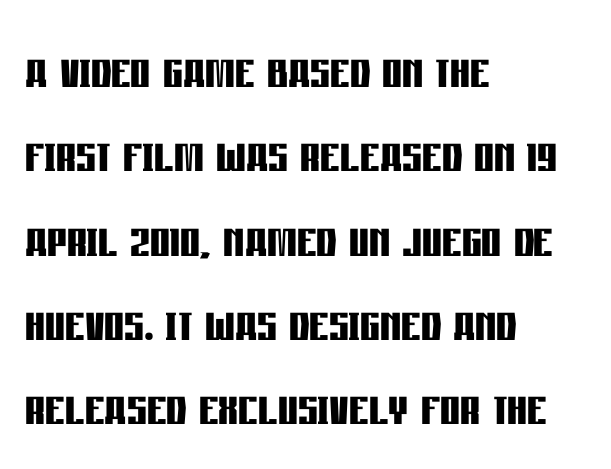
This rendering leaves character spacing at its baseline value. Rule under the text: the space is simply empty. Regarding serifs, this sample does without them. Is this a fixed-width face? No — the glyphs have proportional, varying widths. Thick stems and heavy bowls — unmistakably bold.
